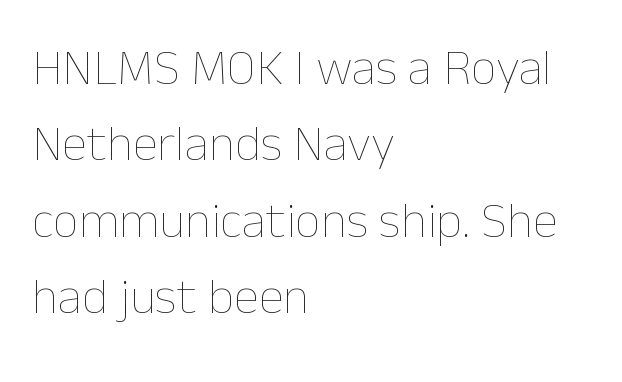
Q: Is the text bold? A: No.
Q: Is the text italic (slanted)? A: No, it is upright.
Q: Is the text underlined? A: No.
Q: How is the paragraph aligned? A: Left-aligned.
Q: Is the spacing between letters normal or unusually wide? A: Normal.
Q: Is the spacing between lines tight, normal or loose? A: Normal.
Q: Width (condensed, normal, or wide)? A: Normal.
Q: Stroke contrast? A: Low.
Q: x-height? A: Medium.
Q: Monospaced? A: No.
